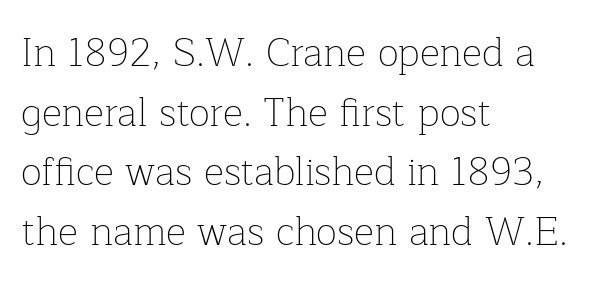
The letters carry serifs — small finishing strokes at the ends of their stems. Honestly, there is no underline to notice here at all. Is this a fixed-width face? No — the glyphs have proportional, varying widths. No italicization has been applied; the sample stays upright.
